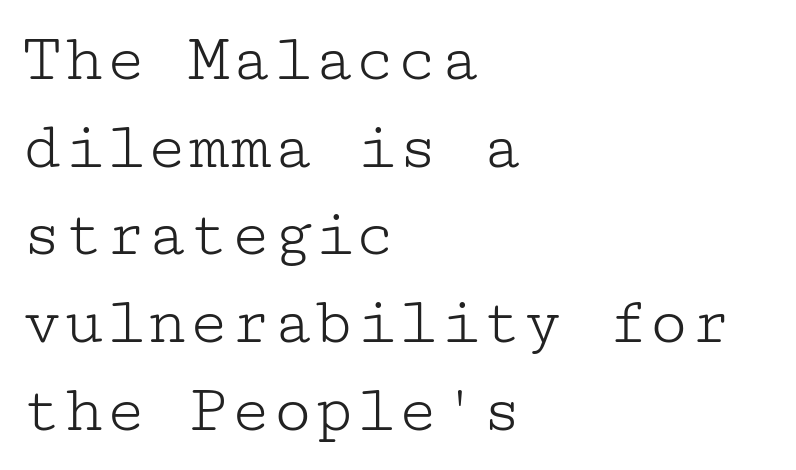
Q: Is the text bold? A: No.
Q: Is the text italic (slanted)? A: No, it is upright.
Q: Is the typeface a serif or a sans-serif typeface? A: Serif.
Q: Is the text underlined? A: No.
Q: How is the paragraph aligned? A: Left-aligned.
Q: Is the spacing between letters normal or unusually wide? A: Normal.
Q: Is the spacing between lines tight, normal or loose? A: Normal.
Q: Width (condensed, normal, or wide)? A: Wide.
Q: Stroke contrast? A: Low.
Q: x-height? A: Medium.
